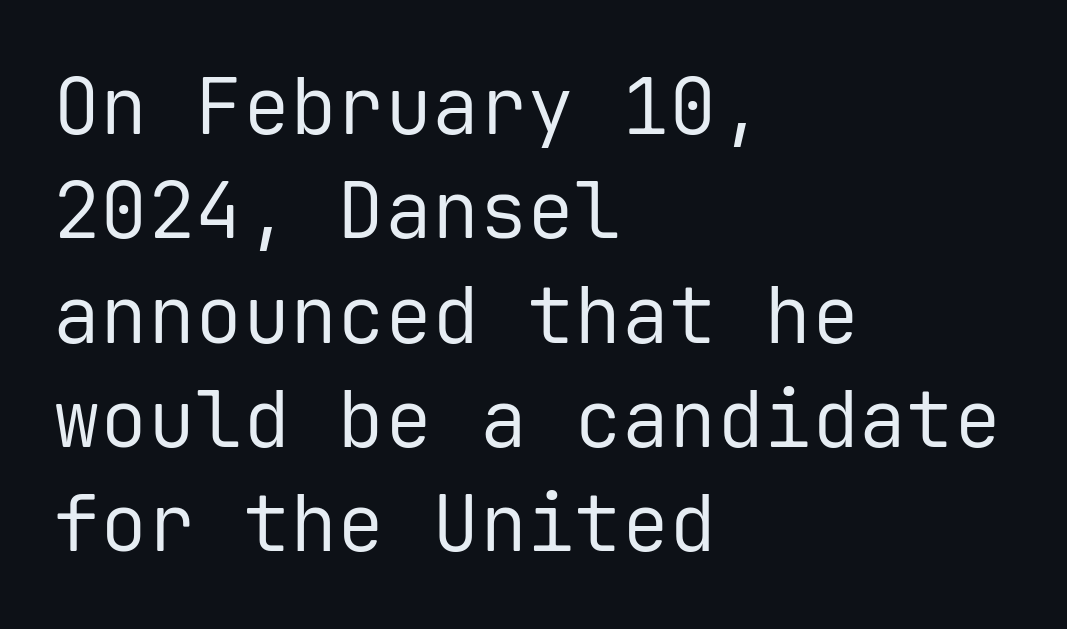
{"serif": "no", "italic": "no", "bold": "no", "weight": "regular", "width": "normal", "stroke_contrast": "low", "x_height": "medium", "monospaced": "yes", "underline": "no", "align": "left", "line_spacing": "normal", "line_spacing_ratio": 1.32, "letter_spacing": "normal", "letter_spacing_em": 0.0, "glyph_px": 79}
